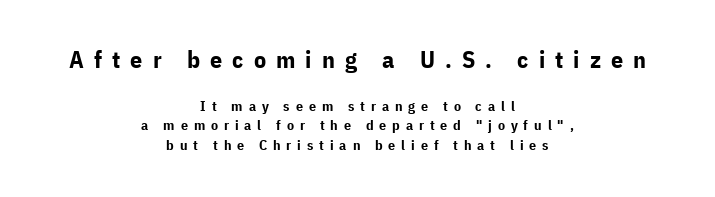
The image shows 24 px bold type, upright; set centered, normal line spacing (1.4x), unusually wide letter spacing (+0.42 em), not underlined; the first (top) block is 1.71x larger.
